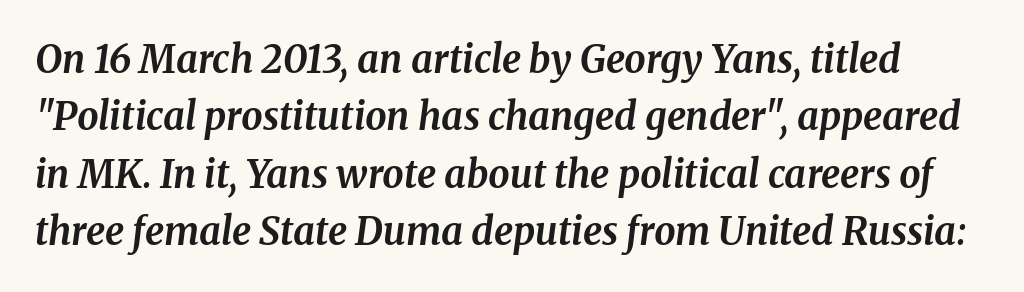
The image shows 38 px bold serif type, italic (leaning right); set normal line spacing (1.51x), normal letter spacing, not underlined; medium stroke contrast and a medium x-height.
